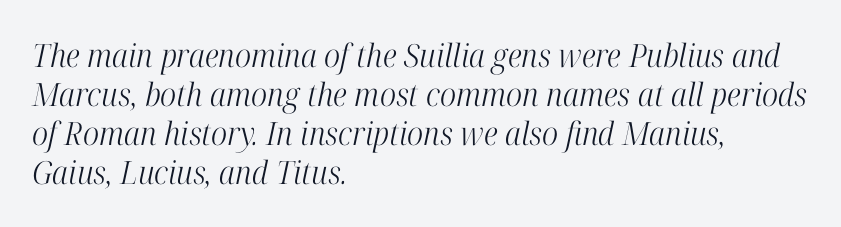
{"serif": "yes", "italic": "yes", "lean": "right", "slant_degrees": 12, "bold": "no", "weight": "light", "width": "condensed", "stroke_contrast": "high", "x_height": "medium", "monospaced": "no", "underline": "no", "align": "left", "line_spacing_ratio": 1.22, "letter_spacing": "normal", "letter_spacing_em": 0.0, "glyph_px": 32}
